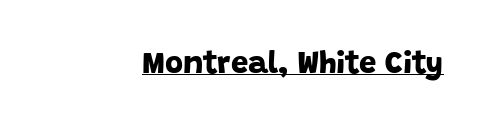
Honestly, the underline is the first thing you notice here. Spacing between characters is what you'd get straight out of the box. Character widths vary here, with narrow letters taking less room than wide ones. The glyphs have the mass of a bold cut. Unlike a traditional serif, this face leaves its strokes unadorned.
